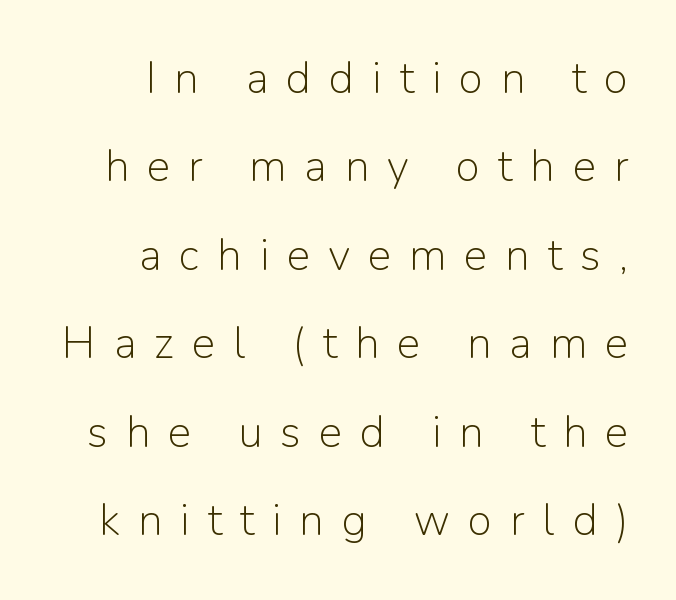
The lines are spread far apart with generous leading. You can tell from the bare stems that sans-serif type was used. Words appear elongated and porous because spacing is wide. Letters have the restrained weight of plain body copy at most.
